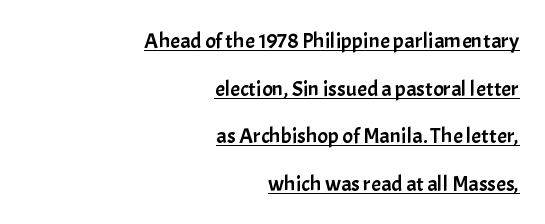
The image shows 22 px text type, upright; set right-aligned, loose line spacing (2.16x), normal letter spacing, underlined.
